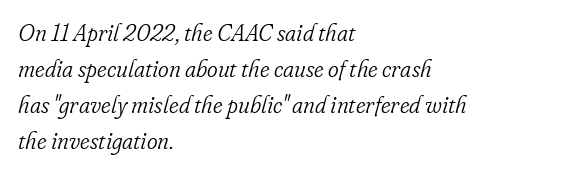
{"italic": "yes", "lean": "right", "slant_degrees": 16, "bold": "no", "underline": "no", "align": "left", "line_spacing": "normal", "line_spacing_ratio": 1.57, "letter_spacing": "normal", "letter_spacing_em": 0.0, "glyph_px": 23}
